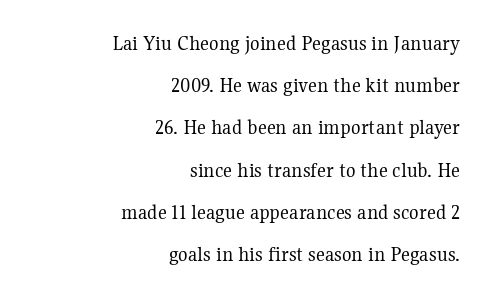
Q: Is the text bold? A: No.
Q: Is the text italic (slanted)? A: No, it is upright.
Q: Is the text underlined? A: No.
Q: How is the paragraph aligned? A: Right-aligned.
Q: Is the spacing between letters normal or unusually wide? A: Normal.
Q: Is the spacing between lines tight, normal or loose? A: Loose.
